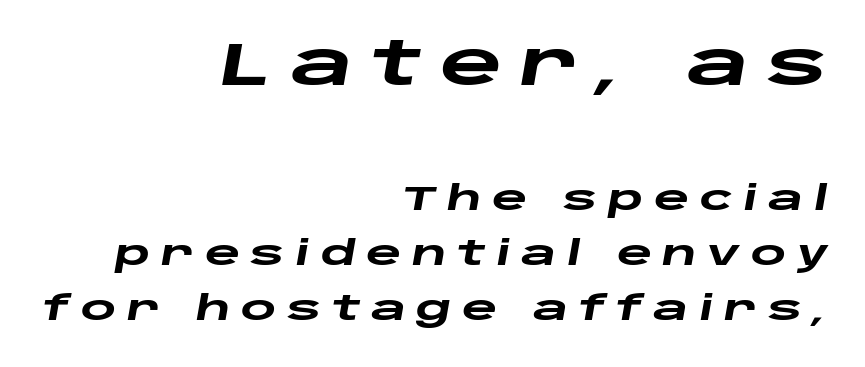
The image shows 60 px heavy, wide type, italic (leaning right); set right-aligned, normal line spacing (1.62x), unusually wide letter spacing (+0.31 em), not underlined; the first (top) block is 1.76x larger; low stroke contrast and a large x-height.
